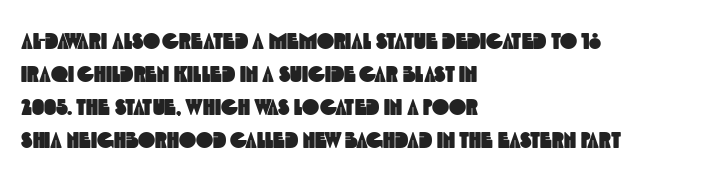
The area under the type is left untouched. Short note: letters normally spaced. The paragraph has a hard left edge and a soft right edge. Whoever set this chose a conventional vertical rhythm.
